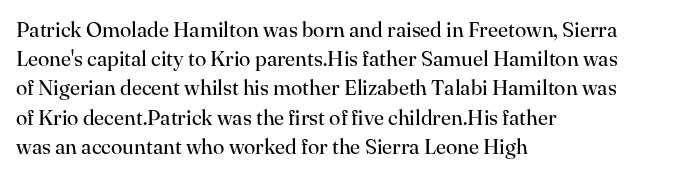
Tracking here is standard; glyphs follow each other at the usual distance. Heft: none added — not bold. These lines are set flush left with a ragged right edge. The letters stand straight up with perfectly vertical stems. Has an underline been added? It has not.
